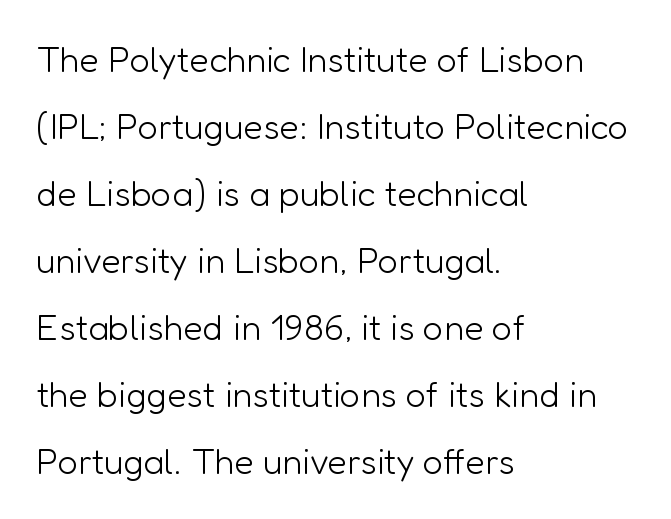
Looks like regular typesetting: each glyph gets only the width it needs. Italic: no, the glyphs are upright roman. The face used here is a sans, in the tradition of grotesques and geometrics. The typesetter chose a ragged-right arrangement here. The rendering keeps characters at their native spacing.
